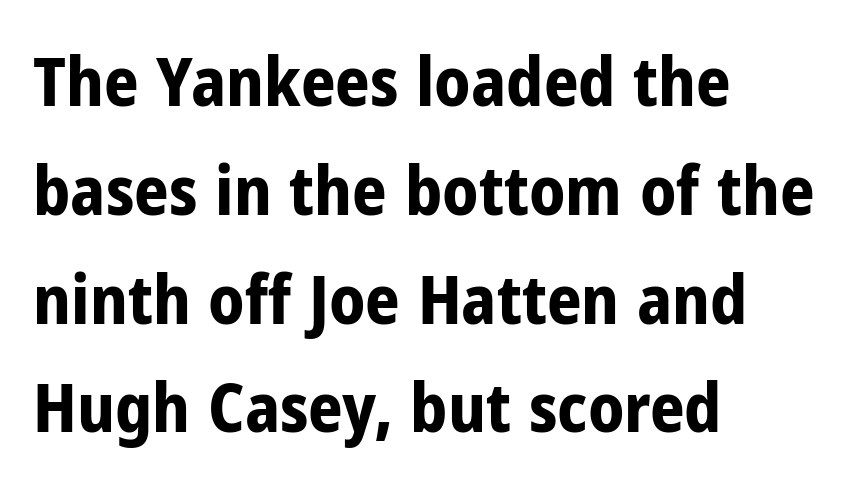
Q: Is the text bold? A: Yes.
Q: Is the text italic (slanted)? A: No, it is upright.
Q: Is the typeface a serif or a sans-serif typeface? A: Sans-serif.
Q: Is the text underlined? A: No.
Q: How is the paragraph aligned? A: Left-aligned.
Q: Is the spacing between letters normal or unusually wide? A: Normal.
Q: Is the spacing between lines tight, normal or loose? A: Normal.
Q: Width (condensed, normal, or wide)? A: Condensed.
Q: Stroke contrast? A: Low.
Q: x-height? A: Medium.
Q: Monospaced? A: No.
